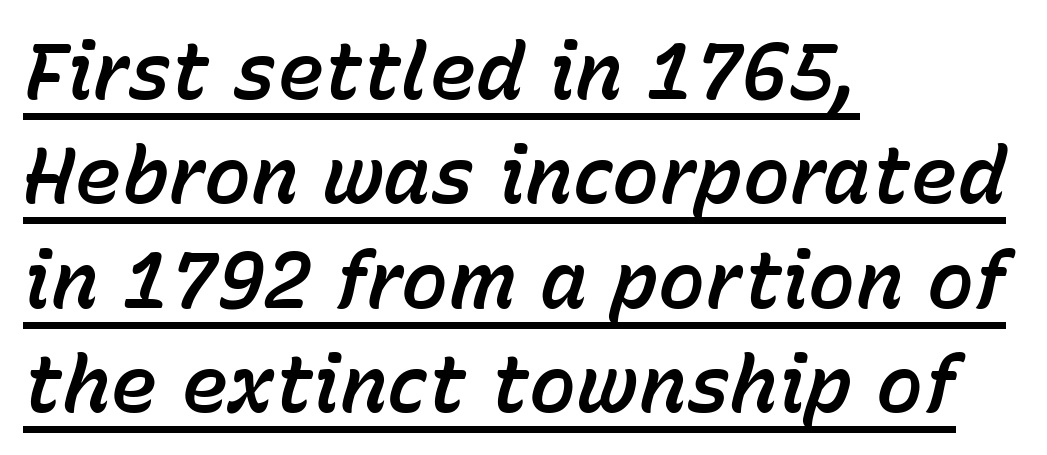
Visually the block forms a straight wall on the left and a jagged coastline on the right. Inter-character spacing is left at the font's built-in metrics. The rows are spaced the way most documents space them. Would a proofreader flag this as italicized? Yes. The passage shown is typed in a proportional face where columns would drift.
